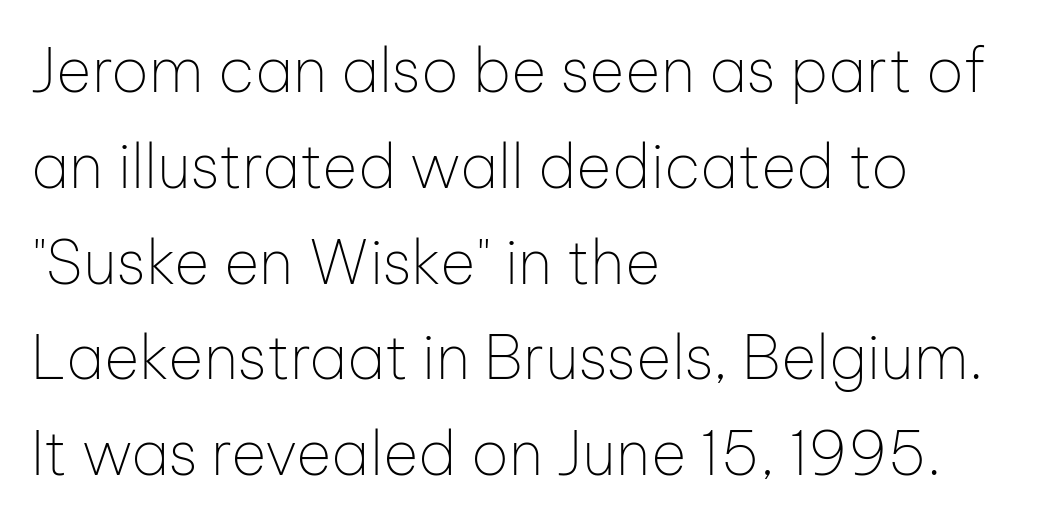
Q: Is the text bold? A: No.
Q: Is the text italic (slanted)? A: No, it is upright.
Q: Is the typeface a serif or a sans-serif typeface? A: Sans-serif.
Q: Is the text underlined? A: No.
Q: How is the paragraph aligned? A: Left-aligned.
Q: Is the spacing between letters normal or unusually wide? A: Normal.
Q: Is the spacing between lines tight, normal or loose? A: Normal.
Q: Width (condensed, normal, or wide)? A: Normal.
Q: Stroke contrast? A: Low.
Q: x-height? A: Medium.
Q: Monospaced? A: No.
